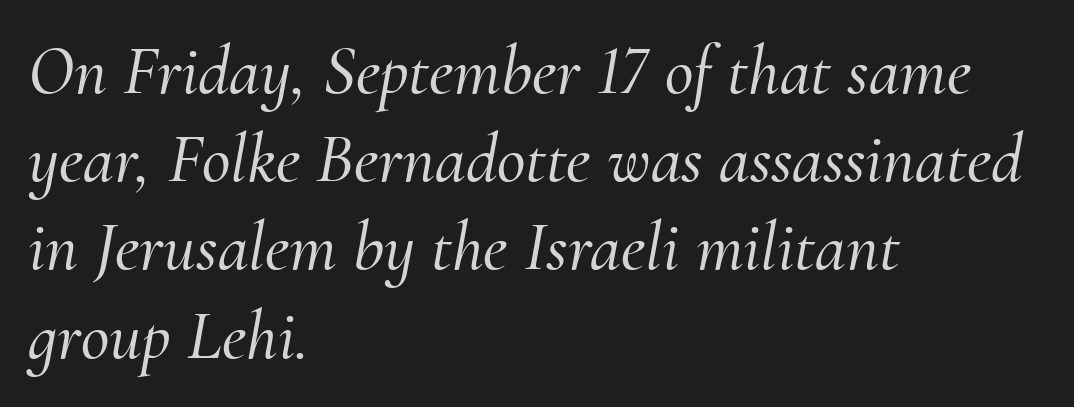
The image shows 70 px serif type, italic (leaning right); set left-aligned, normal line spacing (1.26x), normal letter spacing, not underlined; medium stroke contrast and a small x-height.
